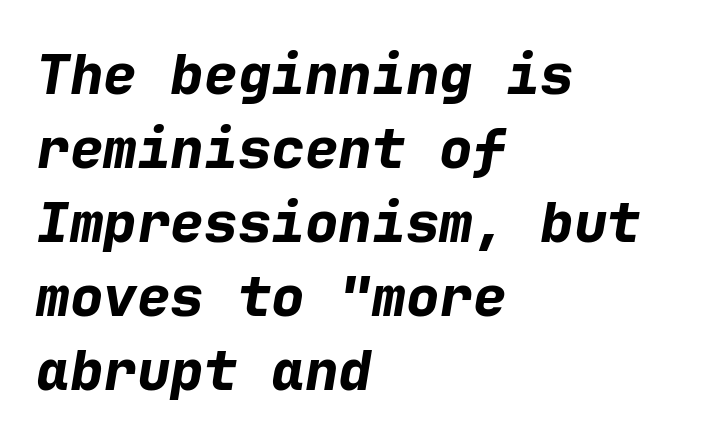
Q: Is the text bold? A: Yes.
Q: Is the text italic (slanted)? A: Yes, it leans right by about 9 degrees.
Q: Is the text underlined? A: No.
Q: How is the paragraph aligned? A: Left-aligned.
Q: Is the spacing between letters normal or unusually wide? A: Normal.
Q: Is the spacing between lines tight, normal or loose? A: Normal.
Q: Width (condensed, normal, or wide)? A: Normal.
Q: Stroke contrast? A: Low.
Q: x-height? A: Medium.
Q: Monospaced? A: Yes.
